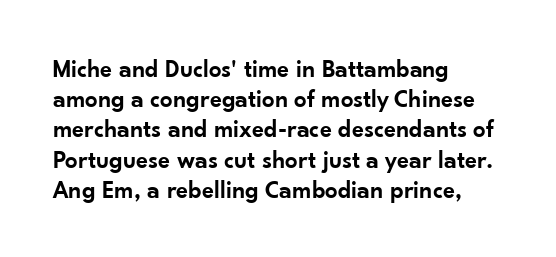
Q: Is the text bold? A: Semi-bold.
Q: Is the text italic (slanted)? A: No, it is upright.
Q: Is the text underlined? A: No.
Q: How is the paragraph aligned? A: Left-aligned.
Q: Is the spacing between letters normal or unusually wide? A: Normal.
